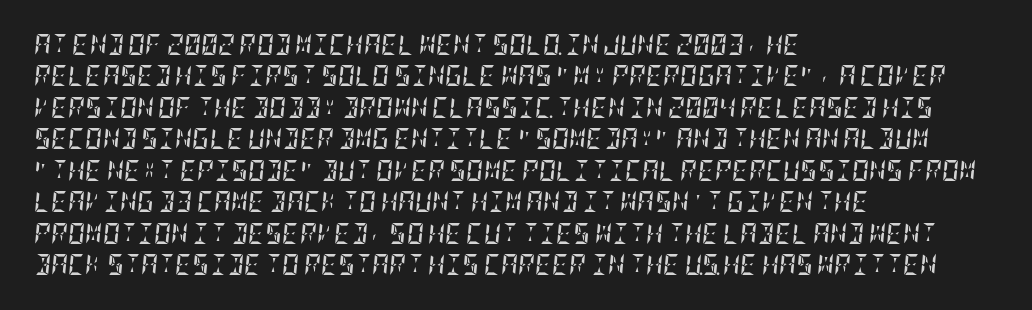
Q: Is the text bold? A: Yes.
Q: Is the text italic (slanted)? A: Yes, it leans right by about 5 degrees.
Q: Is the text underlined? A: No.
Q: How is the paragraph aligned? A: Left-aligned.
Q: Is the spacing between letters normal or unusually wide? A: Normal.
Q: Is the spacing between lines tight, normal or loose? A: Normal.
